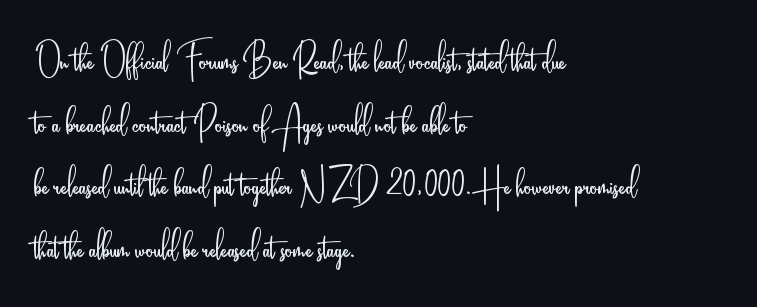
Q: Is the text bold? A: No.
Q: Is the typeface a serif or a sans-serif typeface? A: Sans-serif.
Q: Is the text underlined? A: No.
Q: How is the paragraph aligned? A: Left-aligned.
Q: Is the spacing between letters normal or unusually wide? A: Normal.
Q: Is the spacing between lines tight, normal or loose? A: Normal.
Q: Width (condensed, normal, or wide)? A: Condensed.
Q: Stroke contrast? A: Low.
Q: x-height? A: Small.
Q: Monospaced? A: No.
